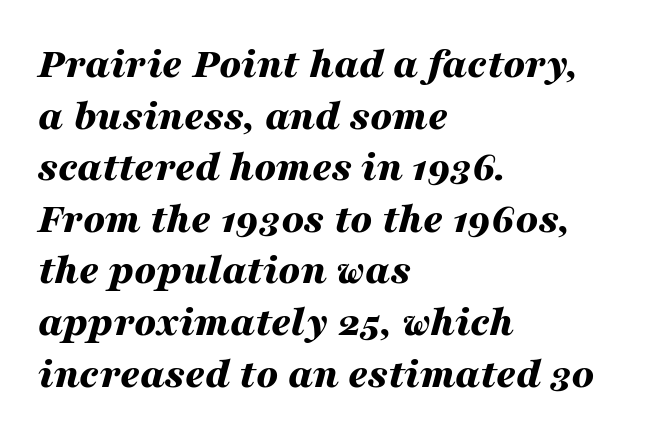
The image shows 43 px bold, wide type, italic (leaning right); set left-aligned, line spacing 1.2x, normal letter spacing, not underlined; medium stroke contrast and a medium x-height.
